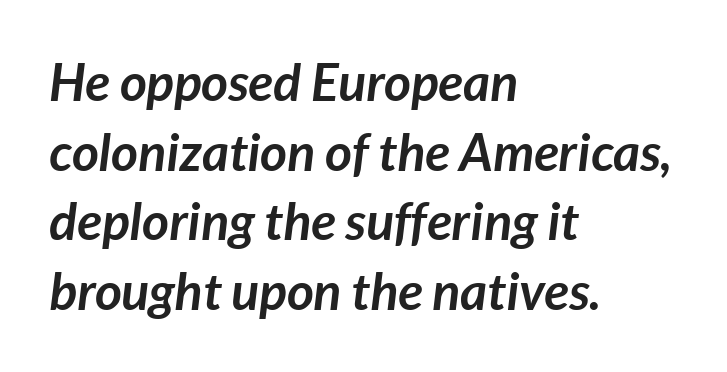
Q: Is the text bold? A: Yes.
Q: Is the text italic (slanted)? A: Yes, it leans right by about 7 degrees.
Q: Is the text underlined? A: No.
Q: How is the paragraph aligned? A: Left-aligned.
Q: Is the spacing between letters normal or unusually wide? A: Normal.
Q: Is the spacing between lines tight, normal or loose? A: Normal.
Q: Width (condensed, normal, or wide)? A: Normal.
Q: Stroke contrast? A: Low.
Q: x-height? A: Medium.
Q: Monospaced? A: No.
